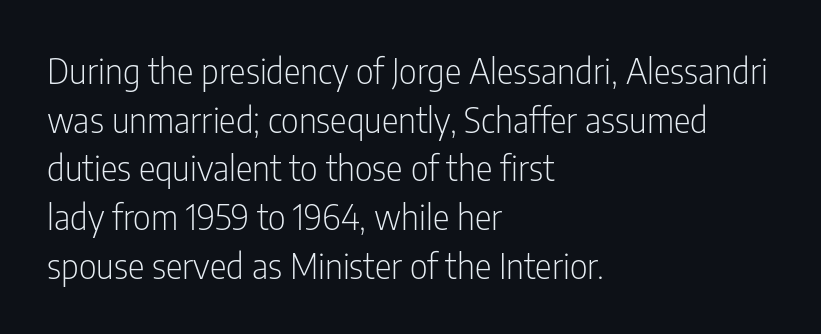
The image shows 35 px light, condensed sans-serif type, upright; set left-aligned, normal line spacing (1.39x), normal letter spacing, not underlined; low stroke contrast and a medium x-height.
